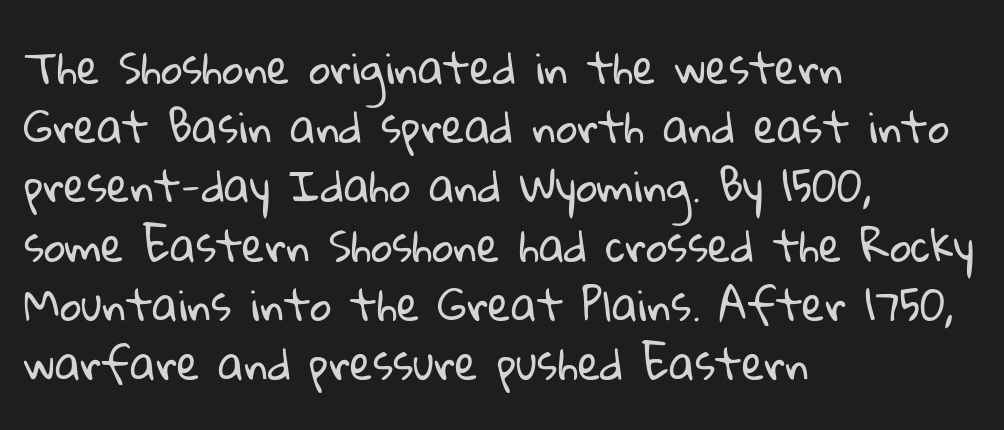
Horizontal bands of white between lines are of average thickness. Letter spacing: default. Vertical stems look standard width or narrower in stroke. Here the designer chose a conventional face with non-uniform glyph widths.
